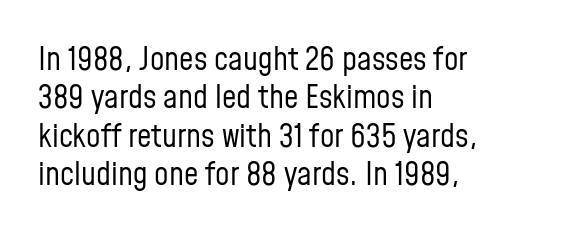
{"serif": "no", "italic": "no", "bold": "no", "weight": "regular", "width": "condensed", "stroke_contrast": "low", "x_height": "medium", "monospaced": "no", "underline": "no", "align": "left", "line_spacing_ratio": 1.2, "letter_spacing": "normal", "letter_spacing_em": 0.0, "glyph_px": 32}
